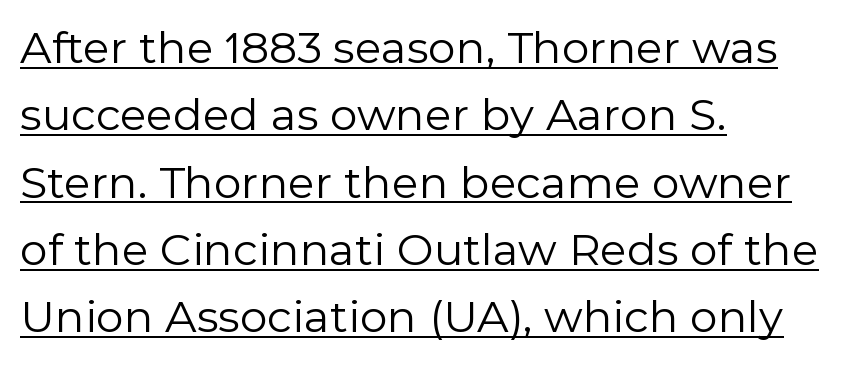
Casual observation: everything's shoved over to the left. Spacing verdict: proportional, widths tailored to each character. What decoration does the sample have? An underline. A typesetter would call this zero additional tracking.
